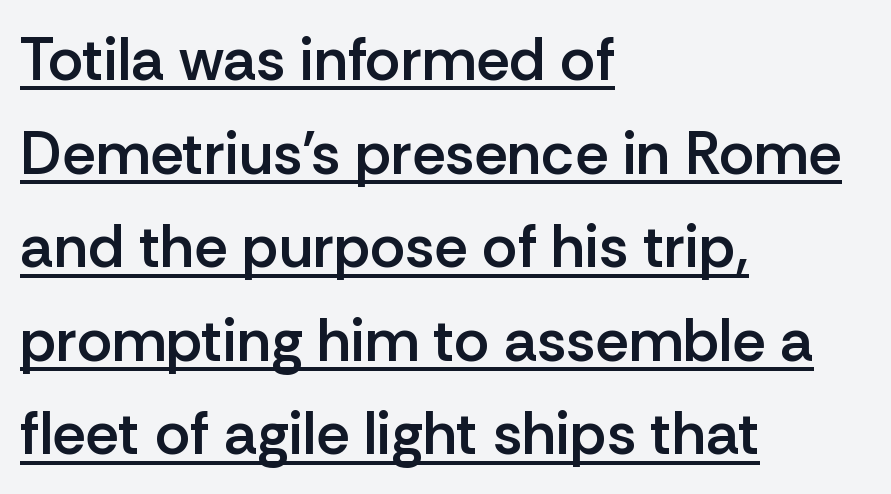
Q: Is the text bold? A: Semi-bold.
Q: Is the text italic (slanted)? A: No, it is upright.
Q: Is the typeface a serif or a sans-serif typeface? A: Sans-serif.
Q: Is the text underlined? A: Yes.
Q: How is the paragraph aligned? A: Left-aligned.
Q: Is the spacing between letters normal or unusually wide? A: Normal.
Q: Is the spacing between lines tight, normal or loose? A: Normal.
Q: Width (condensed, normal, or wide)? A: Normal.
Q: Stroke contrast? A: Low.
Q: x-height? A: Medium.
Q: Monospaced? A: No.
